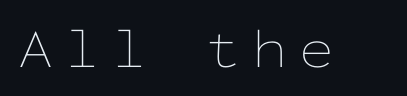
The image shows 56 px thin, wide type, upright, monospaced; set unusually wide letter spacing (+0.21 em), not underlined; low stroke contrast and a medium x-height.
